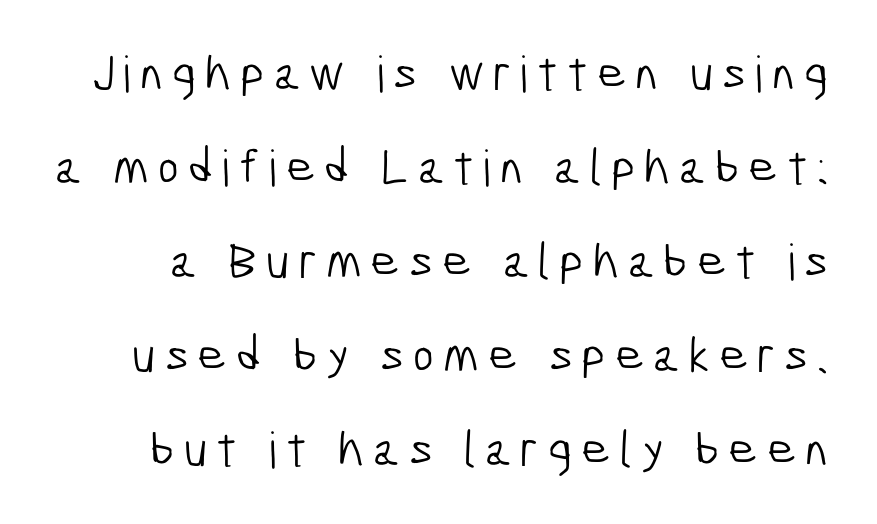
Q: Is the text bold? A: No.
Q: Is the typeface a serif or a sans-serif typeface? A: Sans-serif.
Q: Is the text underlined? A: No.
Q: Width (condensed, normal, or wide)? A: Condensed.
Q: Stroke contrast? A: Low.
Q: x-height? A: Medium.
Q: Monospaced? A: No.
